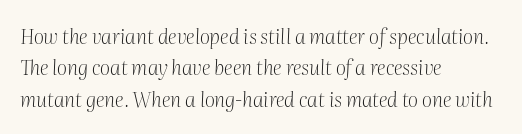
The image shows 20 px text type, italic (leaning right); set left-aligned, normal line spacing (1.57x), normal letter spacing, not underlined.
